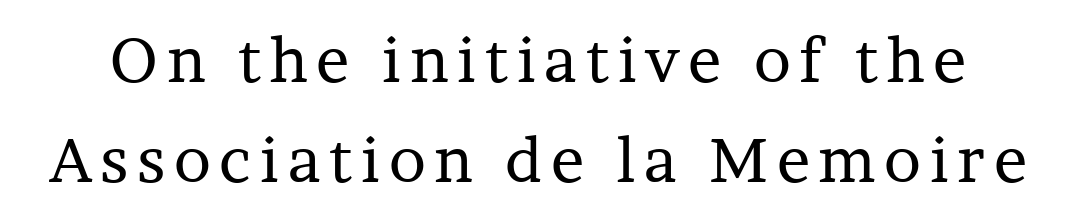
Plain, unruled lines of type. Think standard paragraph weight, or any step lighter than that. Vertical strokes here are truly vertical. A typesetter would call this proportional, since set widths differ per character.
